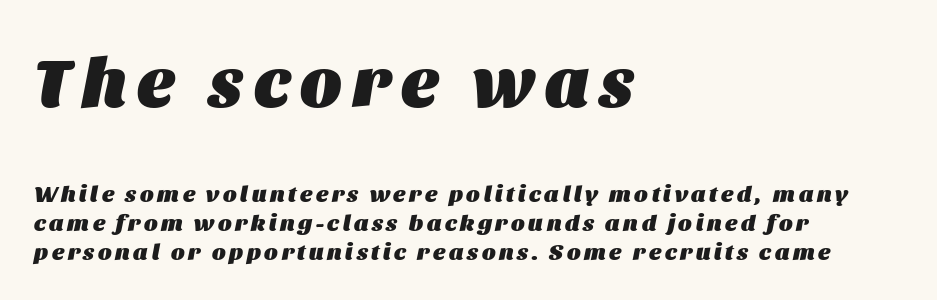
These lines are rendered in a variable-pitch font. Is there much room between lines? A standard amount, neither cramped nor airy. Larger block? The one above; the one below is distinctly smaller. Typographic density is high because the face is bold.
